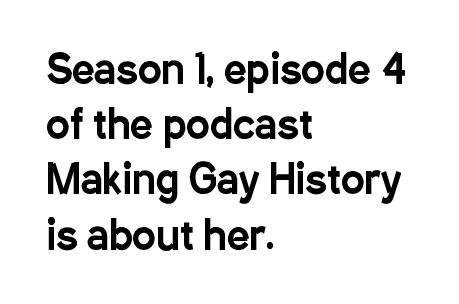
The image shows 40 px condensed sans-serif type, upright; set left-aligned, normal line spacing (1.38x), normal letter spacing, not underlined; low stroke contrast and a medium x-height.
